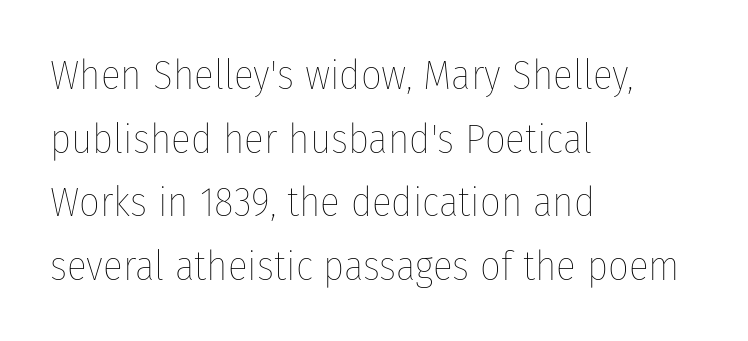
{"italic": "no", "bold": "no", "weight": "thin", "width": "condensed", "stroke_contrast": "low", "x_height": "medium", "monospaced": "no", "underline": "no", "align": "left", "line_spacing": "normal", "line_spacing_ratio": 1.55, "letter_spacing": "normal", "letter_spacing_em": 0.0, "glyph_px": 41}
